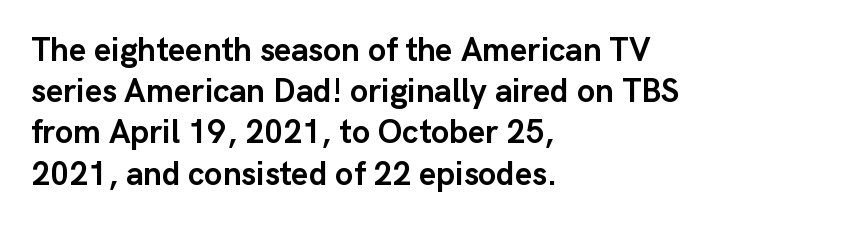
The words here are not underlined. Character widths vary here, with narrow letters taking less room than wide ones. Does extra space separate the letters? No, they use regular spacing. Left-aligned paragraph, ragged on the right. Reading down the column, the eye jumps a familiar distance to each next line.
